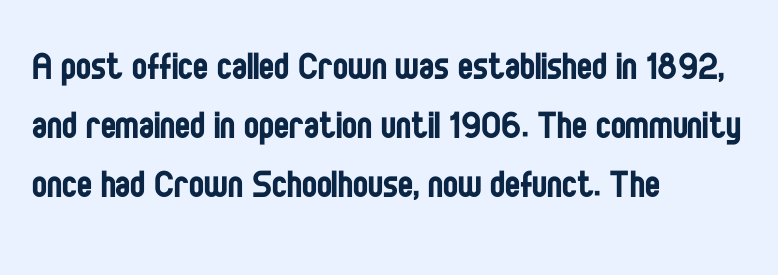
Q: Is the text bold? A: No.
Q: Is the text italic (slanted)? A: No, it is upright.
Q: Is the typeface a serif or a sans-serif typeface? A: Sans-serif.
Q: Is the text underlined? A: No.
Q: How is the paragraph aligned? A: Left-aligned.
Q: Is the spacing between letters normal or unusually wide? A: Normal.
Q: Is the spacing between lines tight, normal or loose? A: Normal.
Q: Width (condensed, normal, or wide)? A: Condensed.
Q: Stroke contrast? A: Low.
Q: x-height? A: Large.
Q: Monospaced? A: No.
